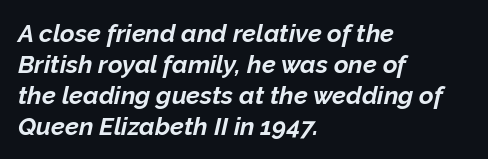
Q: Is the text bold? A: Yes.
Q: Is the text italic (slanted)? A: Yes, it leans right by about 12 degrees.
Q: Is the text underlined? A: No.
Q: How is the paragraph aligned? A: Left-aligned.
Q: Is the spacing between letters normal or unusually wide? A: Normal.
